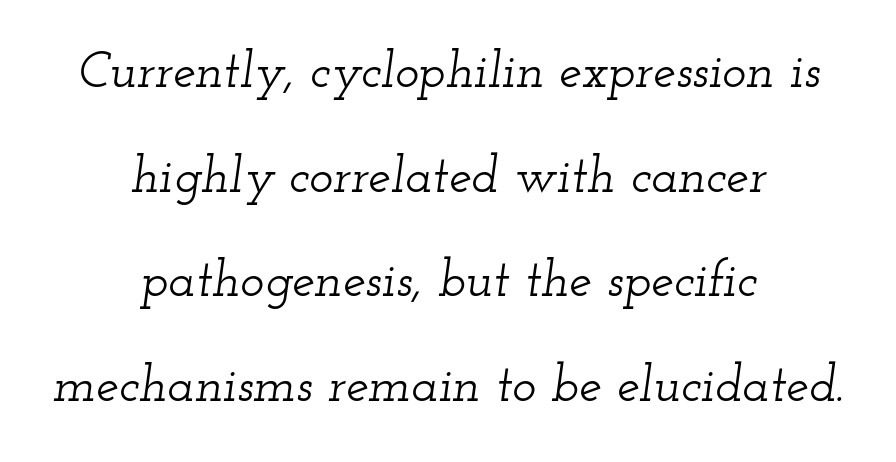
The image shows 51 px wide serif type, italic (leaning right); set centered, loose line spacing (2.05x), normal letter spacing, not underlined; low stroke contrast and a small x-height.
